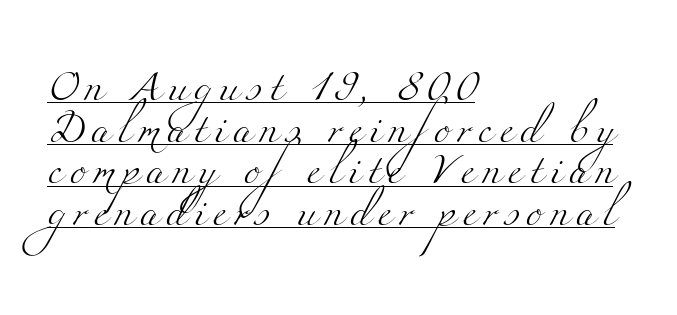
Quick note: underline on. A typesetter would call this proportional, since set widths differ per character. The compositor pushed each line to the left boundary. Is this a heavy cut? Hardly; it is regular or lighter. What's the leading like? Ordinary, nothing unusual.
